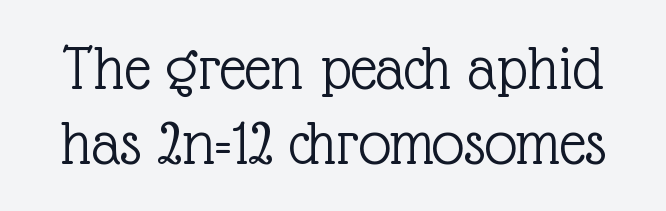
The image shows 65 px light serif type, upright; set tight line spacing (1.15x), normal letter spacing, not underlined; a medium x-height.
